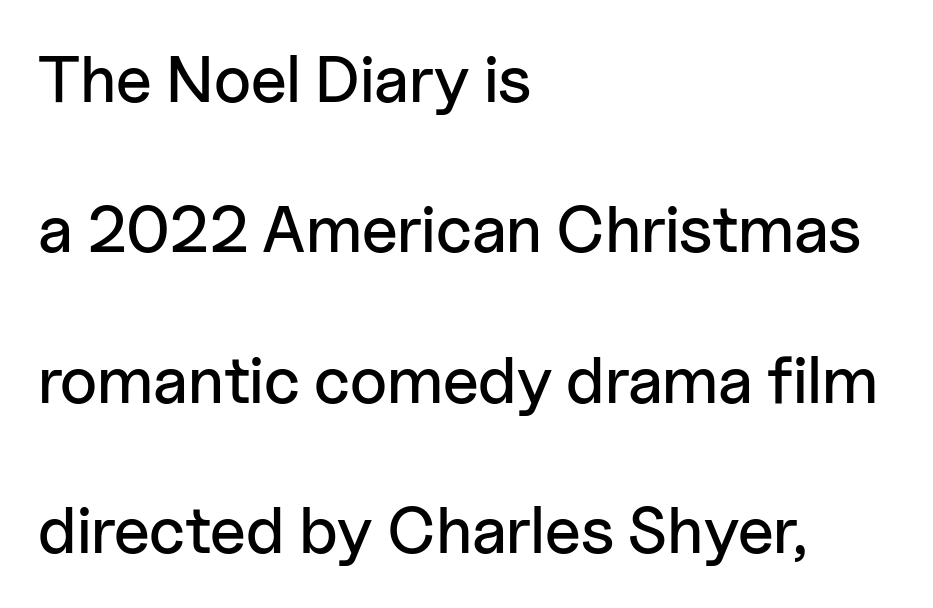
The rag falls on the right side of this text block. No italicization has been applied; the sample stays upright. The block of text is sparse from top to bottom, with ample space between rows. A typesetter would call this zero additional tracking. You could not count columns in this text — the font is proportionally spaced. The area under the type is left untouched.
